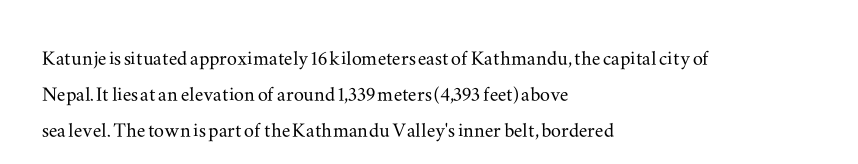
Q: Is the text italic (slanted)? A: No, it is upright.
Q: Is the text underlined? A: No.
Q: How is the paragraph aligned? A: Left-aligned.
Q: Is the spacing between letters normal or unusually wide? A: Normal.
Q: Is the spacing between lines tight, normal or loose? A: Normal.
